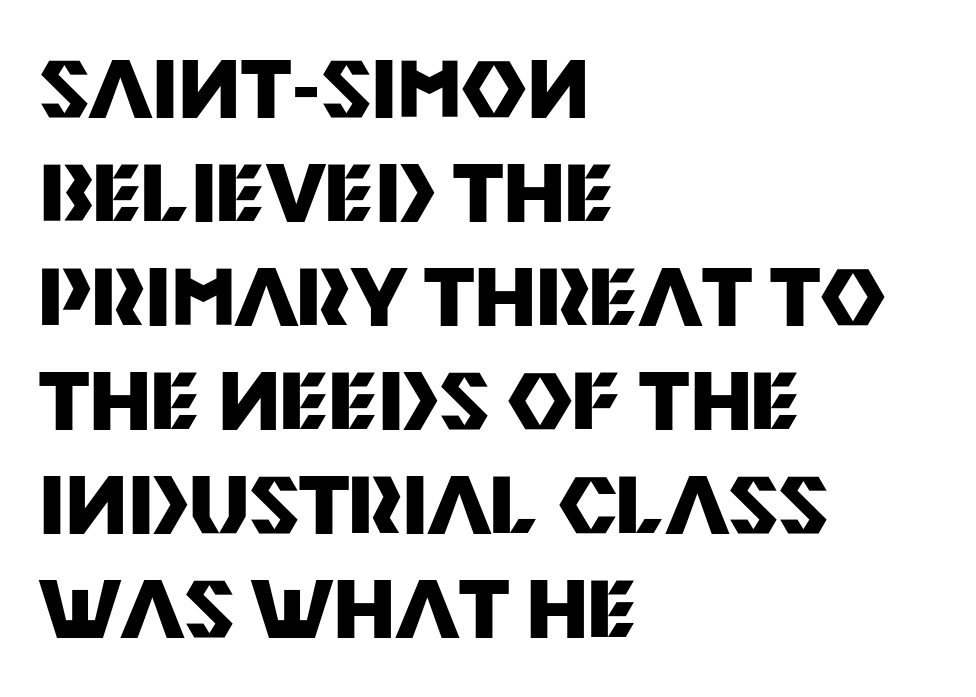
The image shows 80 px heavy sans-serif type, upright; set left-aligned, normal line spacing (1.3x), normal letter spacing, not underlined; medium stroke contrast and a large x-height.
